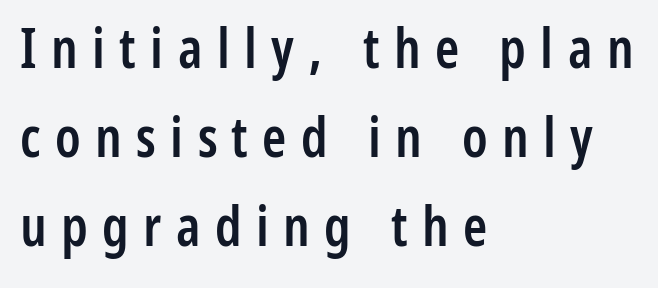
The image shows 55 px semibold, condensed sans-serif type, upright; set left-aligned, normal line spacing (1.62x), unusually wide letter spacing (+0.26 em), not underlined; low stroke contrast and a medium x-height.
